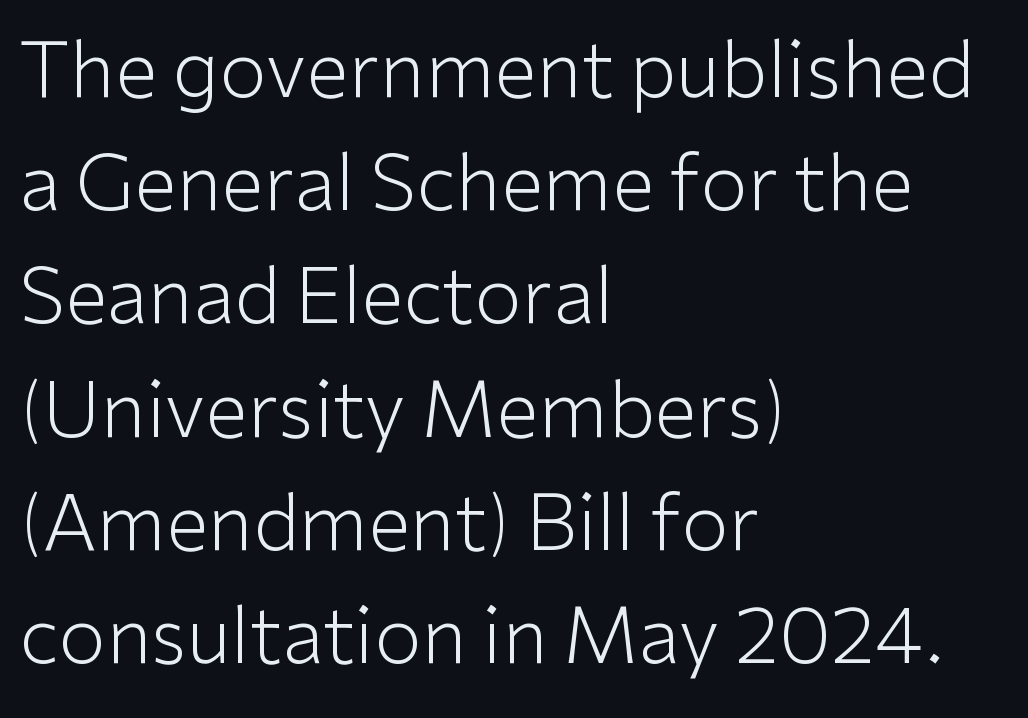
Each word holds together tightly as a unit, with standard inter-letter gaps. A roman cut, with each character standing at attention. Is this a sans? Yes — the strokes have no serifs. The line-height multiplier appears to be the usual default. Horizontal alignment here is leftward, the default for most running prose. Each stroke keeps to a modest, everyday thickness or less.
